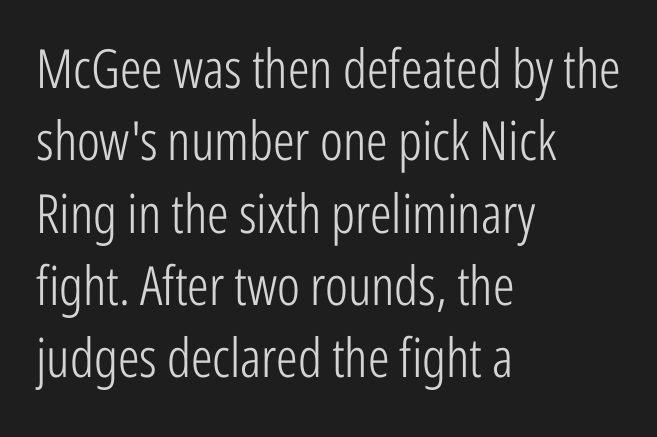
{"serif": "no", "italic": "no", "bold": "no", "weight": "light", "width": "condensed", "stroke_contrast": "low", "x_height": "medium", "monospaced": "no", "underline": "no", "align": "left", "line_spacing": "normal", "line_spacing_ratio": 1.34, "letter_spacing": "normal", "letter_spacing_em": 0.0, "glyph_px": 54}
